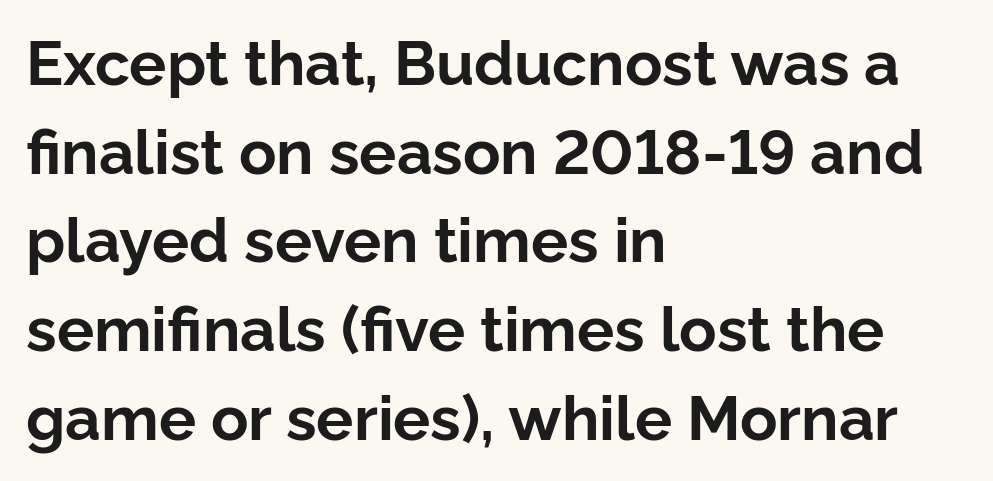
The image shows 62 px bold sans-serif type, upright; set left-aligned, normal line spacing (1.43x), normal letter spacing, not underlined; low stroke contrast and a medium x-height.
